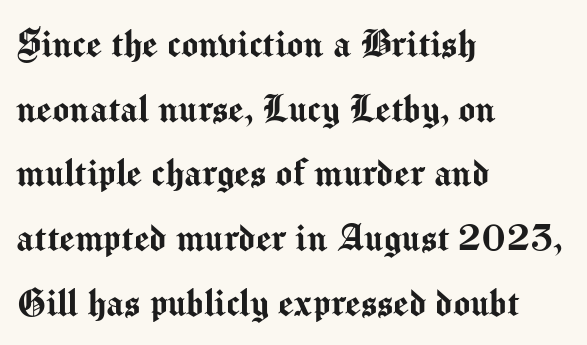
{"serif": "no", "italic": "no", "width": "normal", "stroke_contrast": "medium", "x_height": "medium", "monospaced": "no", "underline": "no", "align": "left", "line_spacing": "normal", "line_spacing_ratio": 1.47, "letter_spacing": "normal", "letter_spacing_em": 0.0, "glyph_px": 44}
